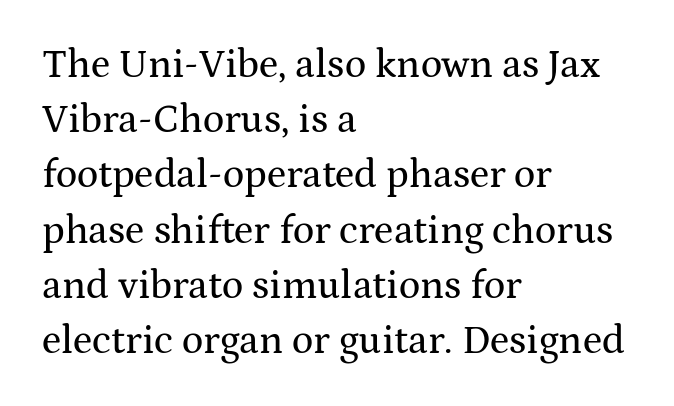
Short and long lines alike share a common starting point at left. Ascenders rise straight up at ninety degrees. Caption: standard tracking, unaltered. Each letter keeps its own natural width here, so spacing adapts to shape.
